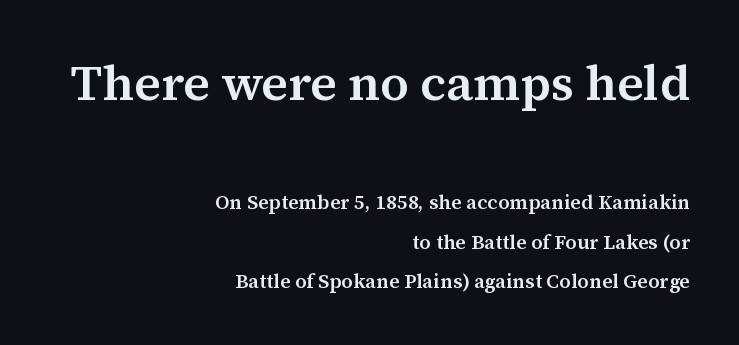
The image shows 50 px semibold serif type, upright; set right-aligned, loose line spacing (1.98x), normal letter spacing, not underlined; the first (top) block is 2.5x larger; medium stroke contrast and a medium x-height.
